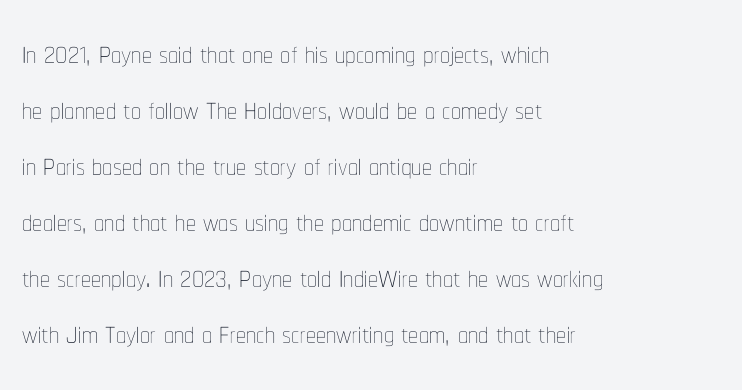
Does the leading feel generous? No, just average. The glyphs are unaccompanied by any horizontal stroke below them. The letterforms sit shoulder to shoulder at normal distance. This is roman type, the default non-slanted kind.
